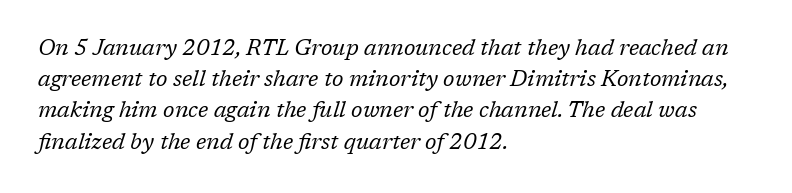
Honestly, the row spacing looks completely unremarkable. A typesetter would call this zero additional tracking. Compared with a typical body face, this is equally light or lighter still. Tall strokes in this sample are angled rather than plumb. Just letters on the line, the space beneath them empty.
